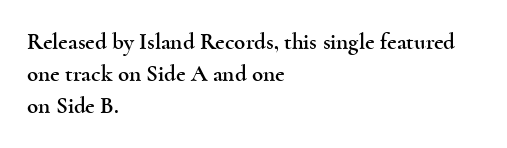
The image shows 23 px text type, upright; set left-aligned, normal line spacing (1.4x), normal letter spacing, not underlined.
